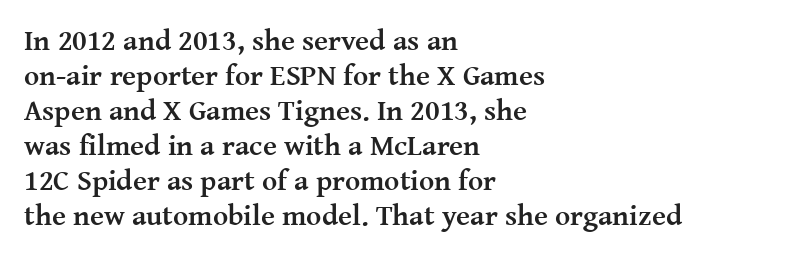
Q: Is the text bold? A: Yes.
Q: Is the text italic (slanted)? A: No, it is upright.
Q: Is the typeface a serif or a sans-serif typeface? A: Serif.
Q: Is the text underlined? A: No.
Q: How is the paragraph aligned? A: Left-aligned.
Q: Is the spacing between letters normal or unusually wide? A: Normal.
Q: Width (condensed, normal, or wide)? A: Normal.
Q: Stroke contrast? A: Medium.
Q: x-height? A: Medium.
Q: Monospaced? A: No.
